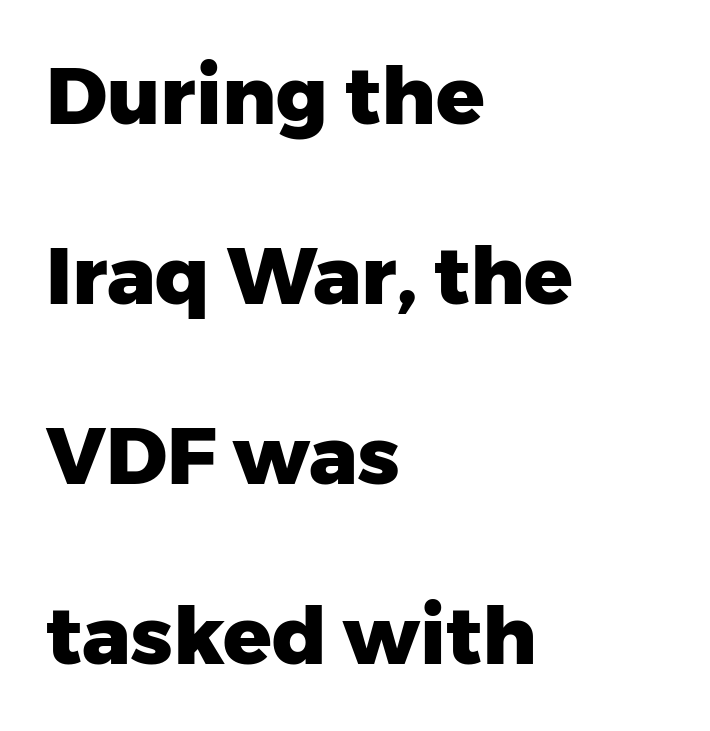
The font's upright variant was chosen for this text. If you drew a ruler down the left edge, every line would touch it. Plain, unruled lines of type. Nothing sits at the stroke ends, so this counts as sans-serif.
